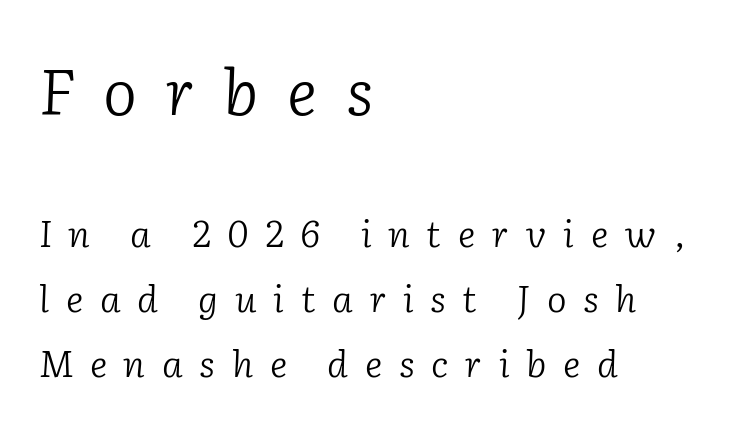
Q: Is the text bold? A: No.
Q: Is the text italic (slanted)? A: Yes, it leans right by about 2 degrees.
Q: Is the typeface a serif or a sans-serif typeface? A: Serif.
Q: Is the text underlined? A: No.
Q: How is the paragraph aligned? A: Left-aligned.
Q: Is the spacing between letters normal or unusually wide? A: Unusually wide.
Q: Which block of text is set in a larger size, the first (top) or the second (bottom)? A: The first (top) one.
Q: Width (condensed, normal, or wide)? A: Normal.
Q: Stroke contrast? A: Low.
Q: x-height? A: Medium.
Q: Monospaced? A: No.
